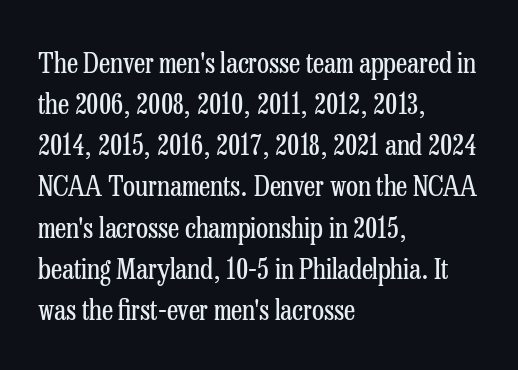
Q: Is the text bold? A: No.
Q: Is the text italic (slanted)? A: No, it is upright.
Q: Is the typeface a serif or a sans-serif typeface? A: Serif.
Q: Is the text underlined? A: No.
Q: How is the paragraph aligned? A: Left-aligned.
Q: Is the spacing between letters normal or unusually wide? A: Normal.
Q: Is the spacing between lines tight, normal or loose? A: Normal.
Q: Width (condensed, normal, or wide)? A: Condensed.
Q: Stroke contrast? A: Low.
Q: x-height? A: Medium.
Q: Monospaced? A: No.
